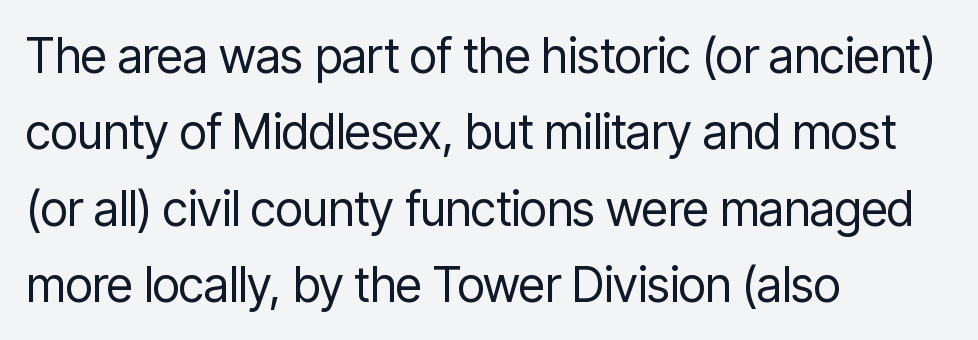
The image shows 48 px regular-weight, condensed sans-serif type, upright; set left-aligned, normal line spacing (1.59x), normal letter spacing, not underlined; low stroke contrast and a medium x-height.
